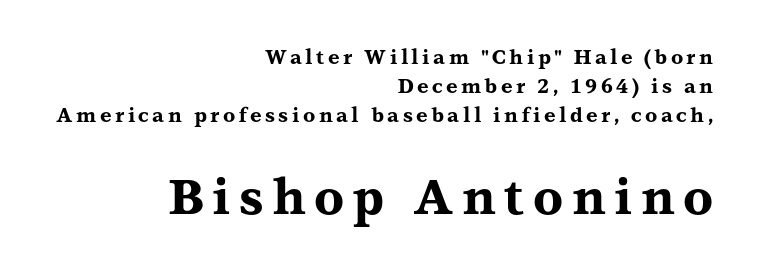
Q: Is the text bold? A: Yes.
Q: Is the text italic (slanted)? A: No, it is upright.
Q: Is the typeface a serif or a sans-serif typeface? A: Serif.
Q: Is the text underlined? A: No.
Q: How is the paragraph aligned? A: Right-aligned.
Q: Is the spacing between lines tight, normal or loose? A: Normal.
Q: Which block of text is set in a larger size, the first (top) or the second (bottom)? A: The second (bottom) one.
Q: Width (condensed, normal, or wide)? A: Wide.
Q: Stroke contrast? A: Medium.
Q: x-height? A: Medium.
Q: Monospaced? A: No.
